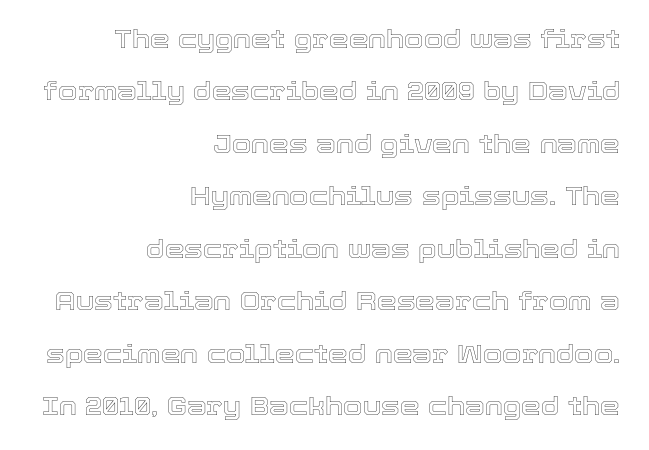
The image shows 25 px text type, upright; set right-aligned, loose line spacing (2.1x), normal letter spacing, not underlined.
